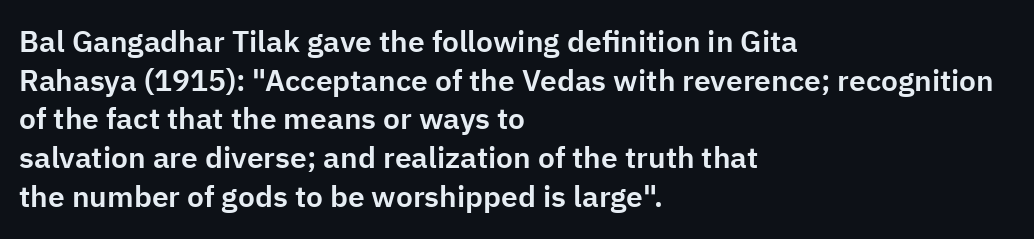
Q: Is the text italic (slanted)? A: No, it is upright.
Q: Is the typeface a serif or a sans-serif typeface? A: Sans-serif.
Q: Is the text underlined? A: No.
Q: How is the paragraph aligned? A: Left-aligned.
Q: Is the spacing between letters normal or unusually wide? A: Normal.
Q: Is the spacing between lines tight, normal or loose? A: Normal.
Q: Width (condensed, normal, or wide)? A: Normal.
Q: Stroke contrast? A: Low.
Q: x-height? A: Medium.
Q: Monospaced? A: No.
